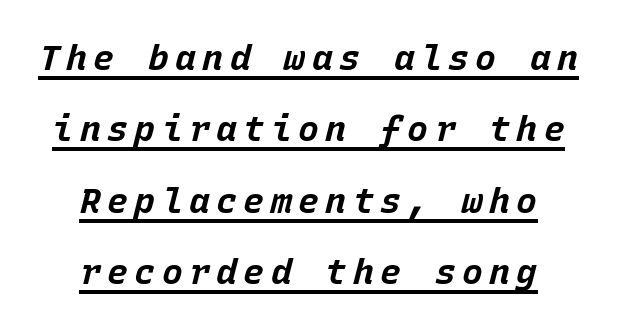
Q: Is the text bold? A: Yes.
Q: Is the text italic (slanted)? A: Yes, it leans right by about 15 degrees.
Q: Is the text underlined? A: Yes.
Q: How is the paragraph aligned? A: Centered.
Q: Is the spacing between lines tight, normal or loose? A: Loose.
Q: Width (condensed, normal, or wide)? A: Normal.
Q: Stroke contrast? A: Low.
Q: x-height? A: Large.
Q: Monospaced? A: Yes.
